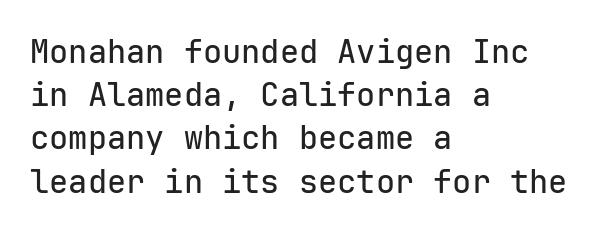
Q: Is the text italic (slanted)? A: No, it is upright.
Q: Is the typeface a serif or a sans-serif typeface? A: Sans-serif.
Q: Is the text underlined? A: No.
Q: How is the paragraph aligned? A: Left-aligned.
Q: Is the spacing between letters normal or unusually wide? A: Normal.
Q: Is the spacing between lines tight, normal or loose? A: Normal.
Q: Width (condensed, normal, or wide)? A: Normal.
Q: Stroke contrast? A: Low.
Q: x-height? A: Medium.
Q: Monospaced? A: Yes.
